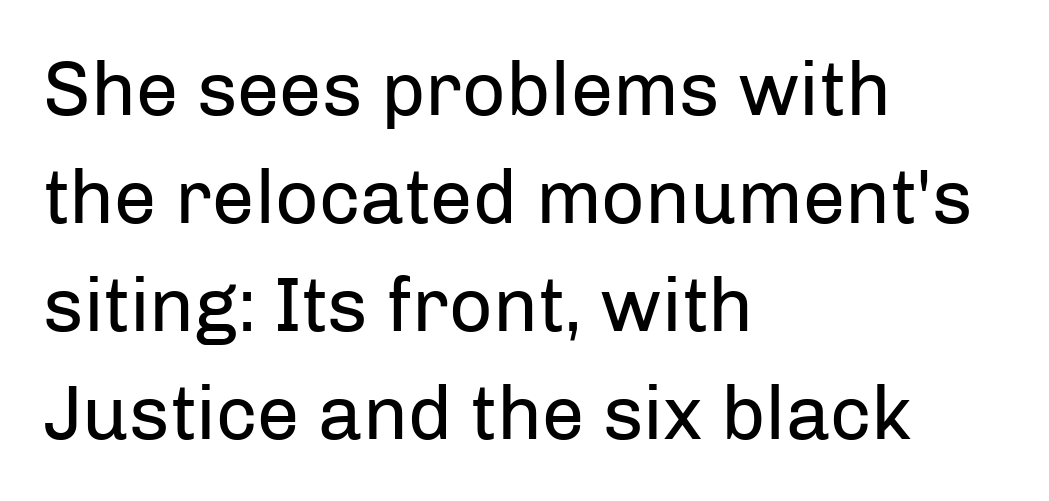
{"serif": "no", "italic": "no", "bold": "no", "weight": "regular", "width": "normal", "stroke_contrast": "low", "x_height": "medium", "monospaced": "no", "underline": "no", "align": "left", "line_spacing": "normal", "line_spacing_ratio": 1.42, "letter_spacing": "normal", "letter_spacing_em": 0.0, "glyph_px": 76}
